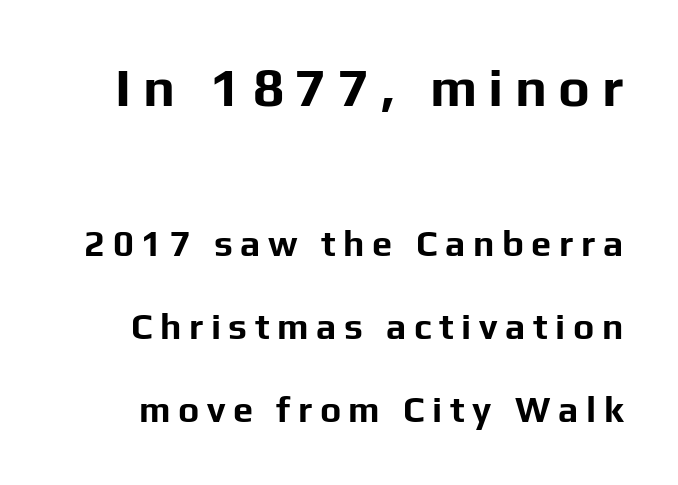
Q: Is the text bold? A: Yes.
Q: Is the text italic (slanted)? A: No, it is upright.
Q: Is the typeface a serif or a sans-serif typeface? A: Sans-serif.
Q: Is the text underlined? A: No.
Q: Is the spacing between letters normal or unusually wide? A: Unusually wide.
Q: Is the spacing between lines tight, normal or loose? A: Loose.
Q: Which block of text is set in a larger size, the first (top) or the second (bottom)? A: The first (top) one.
Q: Width (condensed, normal, or wide)? A: Normal.
Q: Stroke contrast? A: Low.
Q: x-height? A: Medium.
Q: Monospaced? A: No.
